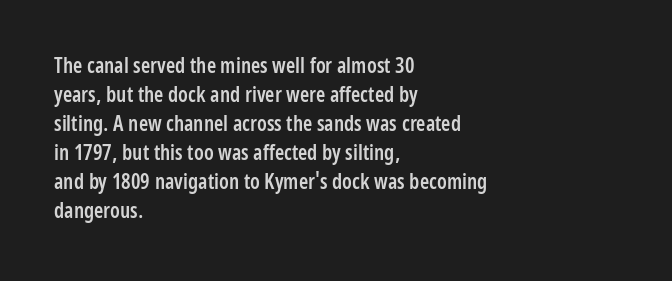
These lines keep a tight, regular rhythm from letter to letter. If you drew a ruler down the left edge, every line would touch it. Compared with an ordinary text face, these strokes are moderately heavier — a semibold. Whoever set this chose a conventional vertical rhythm. The glyphs are unaccompanied by any horizontal stroke below them.
